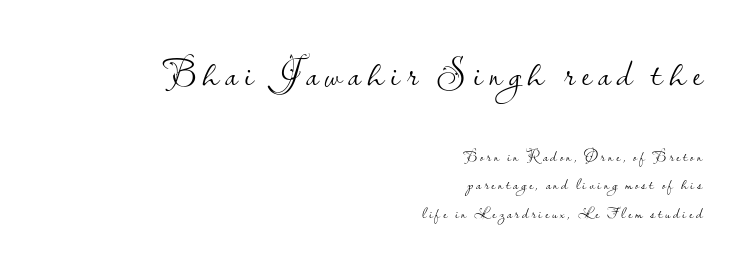
Q: Is the text bold? A: No.
Q: Is the text italic (slanted)? A: Yes.
Q: Is the typeface a serif or a sans-serif typeface? A: Sans-serif.
Q: Is the text underlined? A: No.
Q: How is the paragraph aligned? A: Right-aligned.
Q: Which block of text is set in a larger size, the first (top) or the second (bottom)? A: The first (top) one.
Q: Width (condensed, normal, or wide)? A: Normal.
Q: Stroke contrast? A: Low.
Q: x-height? A: Small.
Q: Monospaced? A: No.
